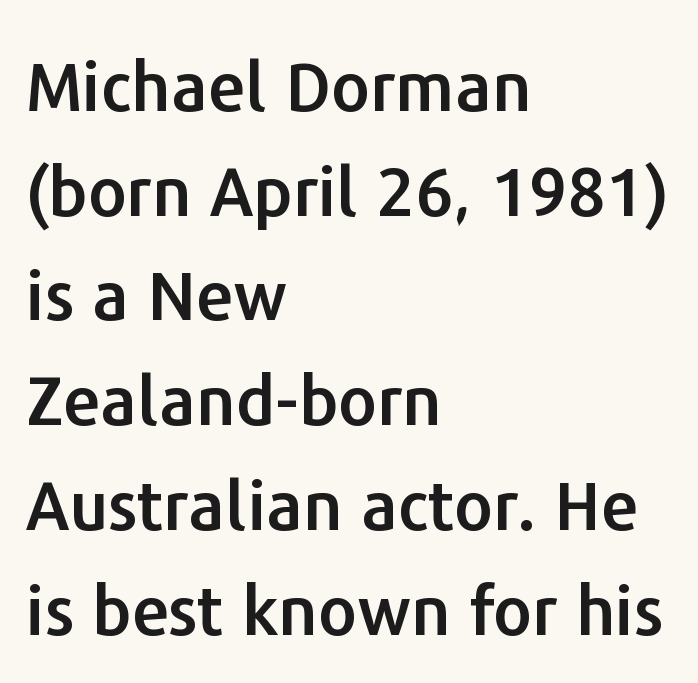
The image shows 68 px sans-serif type, upright; set left-aligned, normal line spacing (1.54x), normal letter spacing, not underlined; low stroke contrast and a medium x-height.
